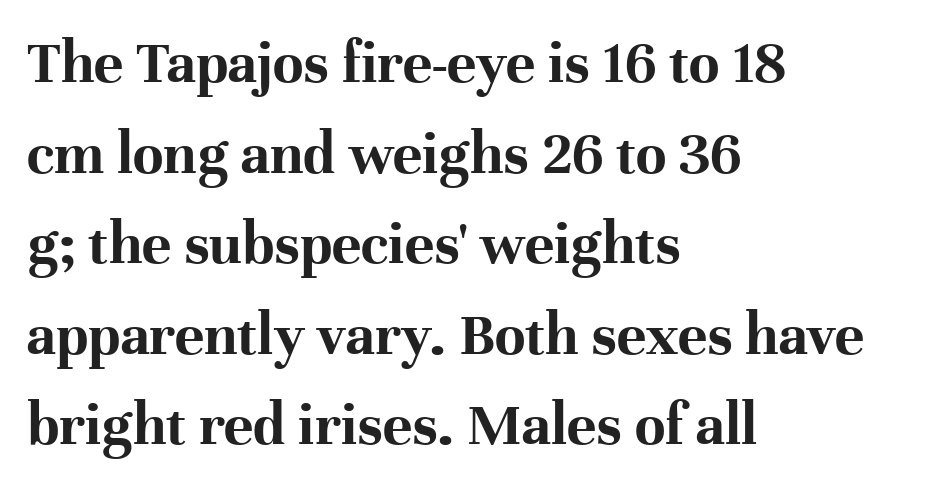
{"serif": "yes", "italic": "no", "bold": "yes", "weight": "bold", "width": "normal", "stroke_contrast": "high", "x_height": "medium", "monospaced": "no", "underline": "no", "align": "left", "line_spacing": "normal", "line_spacing_ratio": 1.46, "letter_spacing": "normal", "letter_spacing_em": 0.0, "glyph_px": 62}
